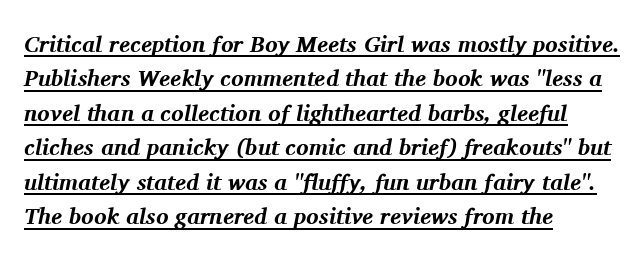
{"italic": "yes", "lean": "right", "slant_degrees": 11, "bold": "yes", "underline": "yes", "align": "left", "line_spacing": "normal", "line_spacing_ratio": 1.5, "letter_spacing": "normal", "letter_spacing_em": 0.0, "glyph_px": 23}
